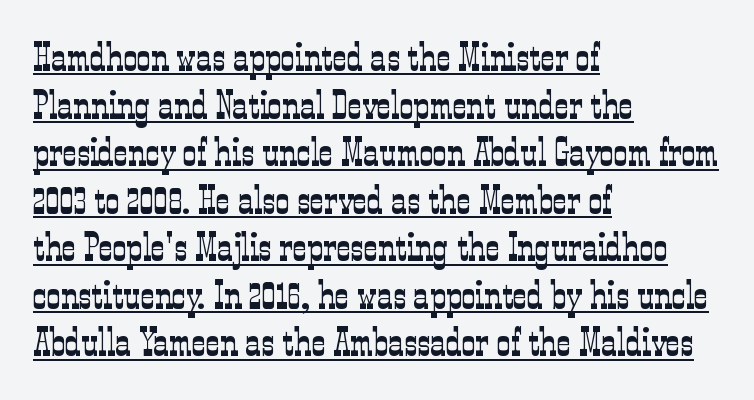
Q: Is the text bold? A: No.
Q: Is the text italic (slanted)? A: No, it is upright.
Q: Is the typeface a serif or a sans-serif typeface? A: Serif.
Q: Is the text underlined? A: Yes.
Q: How is the paragraph aligned? A: Left-aligned.
Q: Is the spacing between letters normal or unusually wide? A: Normal.
Q: Width (condensed, normal, or wide)? A: Condensed.
Q: Stroke contrast? A: Low.
Q: x-height? A: Medium.
Q: Monospaced? A: No.
